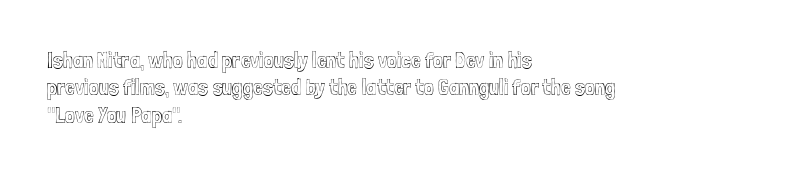
Q: Is the text italic (slanted)? A: No, it is upright.
Q: Is the text underlined? A: No.
Q: How is the paragraph aligned? A: Left-aligned.
Q: Is the spacing between letters normal or unusually wide? A: Normal.
